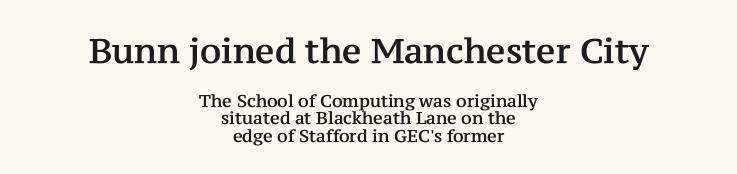
{"serif": "yes", "italic": "no", "width": "normal", "stroke_contrast": "medium", "x_height": "medium", "monospaced": "no", "underline": "no", "align": "center", "line_spacing": "tight", "line_spacing_ratio": 1.02, "letter_spacing": "normal", "letter_spacing_em": 0.0, "larger_block": "first", "size_ratio": 2.0, "glyph_px": 34}
